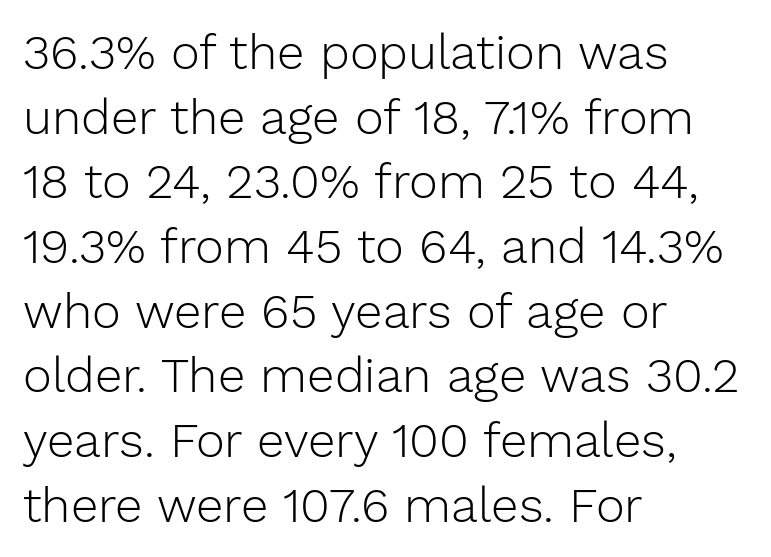
Q: Is the text bold? A: No.
Q: Is the text italic (slanted)? A: No, it is upright.
Q: Is the typeface a serif or a sans-serif typeface? A: Sans-serif.
Q: Is the text underlined? A: No.
Q: How is the paragraph aligned? A: Left-aligned.
Q: Is the spacing between letters normal or unusually wide? A: Normal.
Q: Is the spacing between lines tight, normal or loose? A: Normal.
Q: Width (condensed, normal, or wide)? A: Normal.
Q: Stroke contrast? A: Low.
Q: x-height? A: Medium.
Q: Monospaced? A: No.
